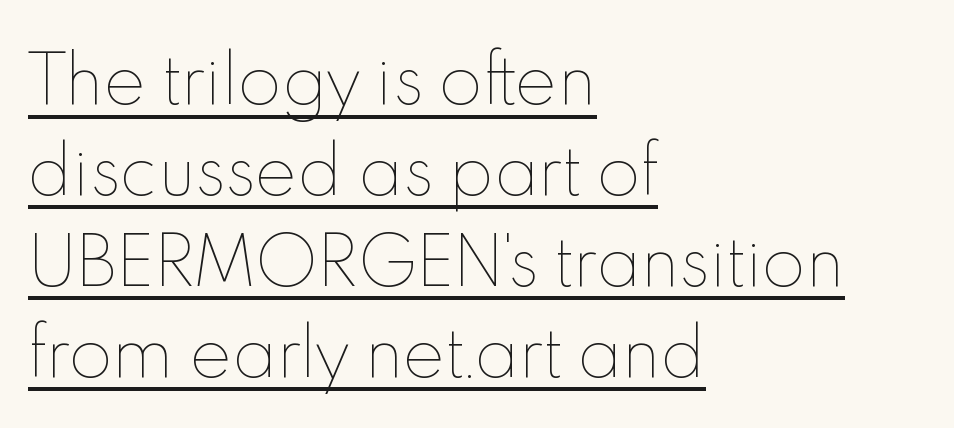
The image shows 64 px thin type, upright; set left-aligned, normal line spacing (1.42x), normal letter spacing, underlined; a small x-height.
